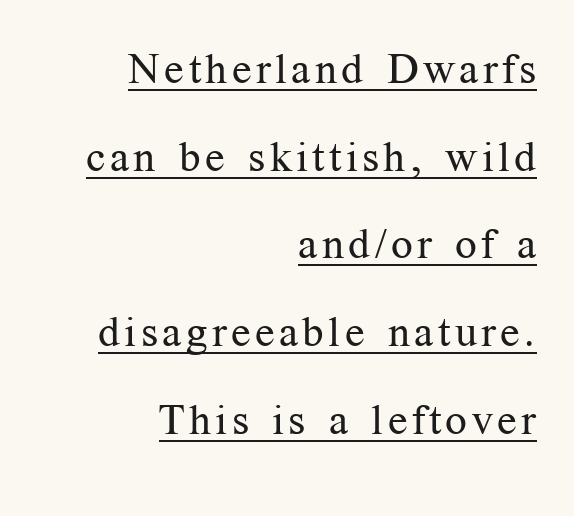
{"serif": "yes", "italic": "no", "bold": "no", "weight": "regular", "width": "normal", "stroke_contrast": "medium", "x_height": "medium", "monospaced": "no", "underline": "yes", "align": "right", "line_spacing": "loose", "line_spacing_ratio": 2.04, "glyph_px": 43}
